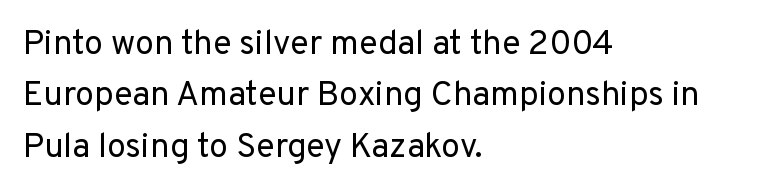
Students, observe: this is what conventionally led text looks like. Underline: absent. Each letter keeps its own natural width here, so spacing adapts to shape. The letterforms sit at book weight or below. Characters follow at the spacing the type designer built in.
